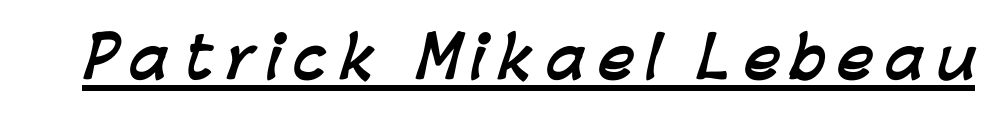
The image shows 56 px semibold sans-serif type; set unusually wide letter spacing (+0.22 em), underlined; low stroke contrast and a medium x-height.
